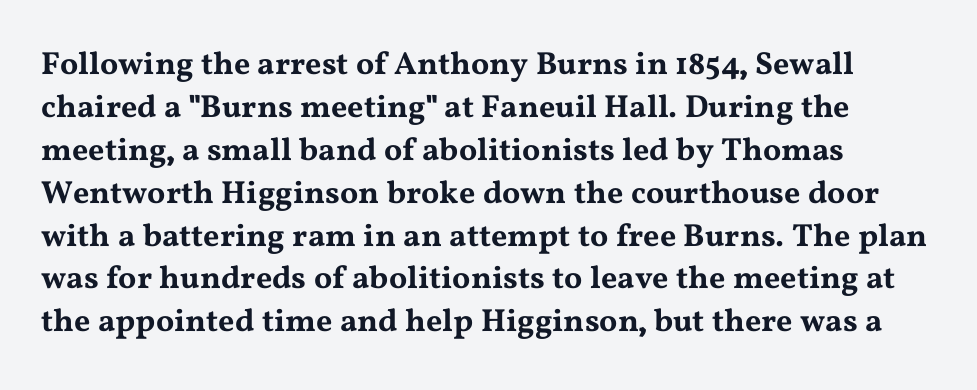
Q: Is the text italic (slanted)? A: No, it is upright.
Q: Is the typeface a serif or a sans-serif typeface? A: Serif.
Q: Is the text underlined? A: No.
Q: How is the paragraph aligned? A: Left-aligned.
Q: Is the spacing between letters normal or unusually wide? A: Normal.
Q: Is the spacing between lines tight, normal or loose? A: Normal.
Q: Width (condensed, normal, or wide)? A: Wide.
Q: Stroke contrast? A: Medium.
Q: x-height? A: Medium.
Q: Monospaced? A: No.
